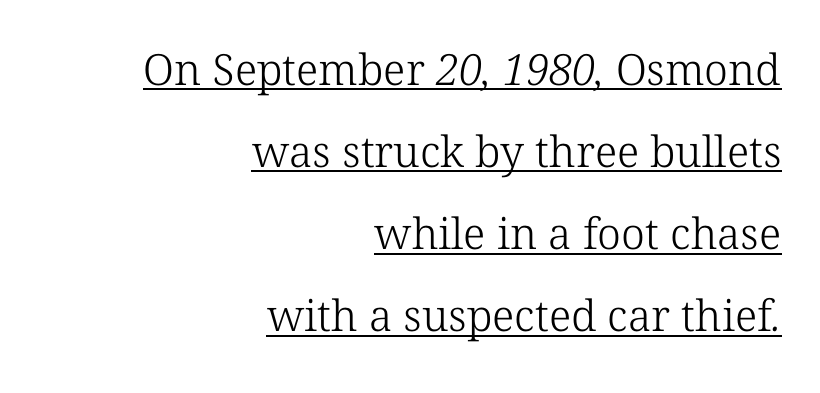
Is the stroke heavy? The answer is a plain regular-or-lighter. You could fit nearly another row in the gap between these rows. Look at the tracking — it's just the regular setting, nothing added. The passage shown is underscored from start to finish. Does the type have serifs? Yes, each stem ends in a small foot. The paragraph shown leans on its right margin.
